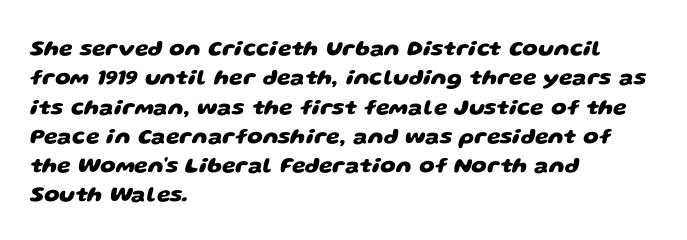
Q: Is the text bold? A: Yes.
Q: Is the text underlined? A: No.
Q: How is the paragraph aligned? A: Left-aligned.
Q: Is the spacing between letters normal or unusually wide? A: Normal.
Q: Is the spacing between lines tight, normal or loose? A: Normal.
